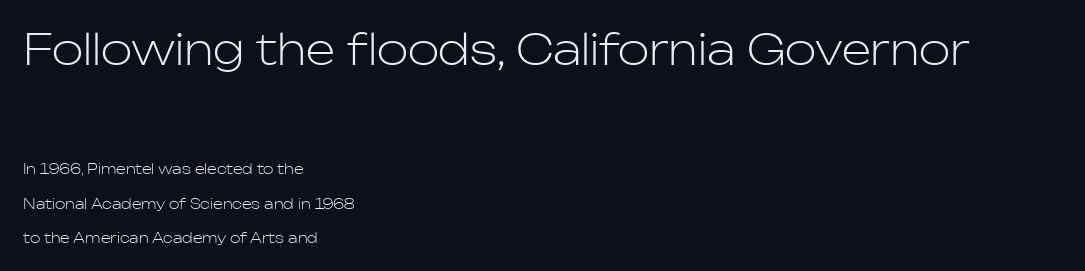
The image shows 42 px light sans-serif type, upright; set left-aligned, loose line spacing (2.47x), normal letter spacing, not underlined; the first (top) block is 3.0x larger; low stroke contrast and a medium x-height.
